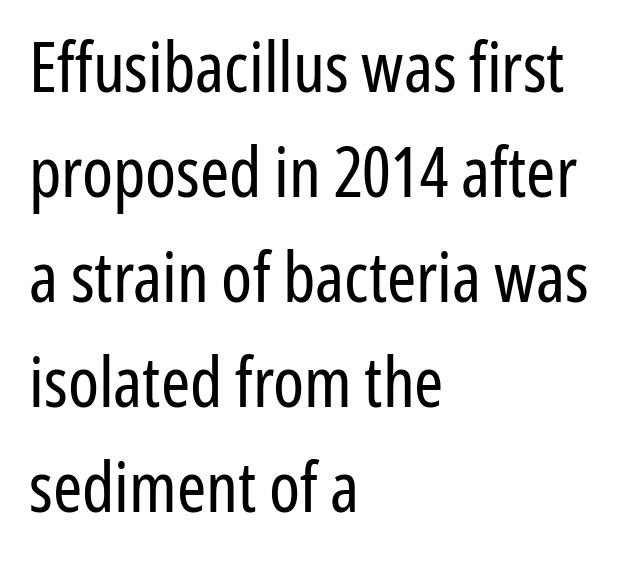
The image shows 70 px regular-weight, condensed sans-serif type, upright; set left-aligned, normal line spacing (1.5x), normal letter spacing, not underlined; low stroke contrast and a medium x-height.
